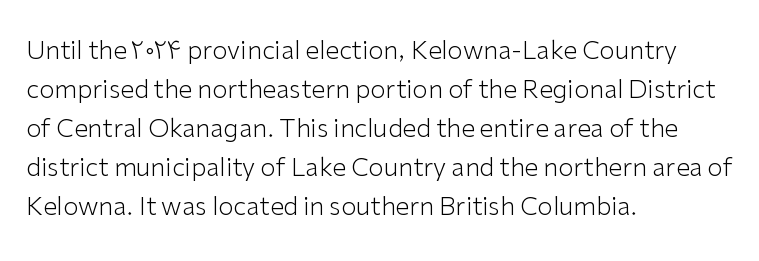
The image shows 25 px text type, upright; set left-aligned, normal line spacing (1.56x), normal letter spacing, not underlined.
